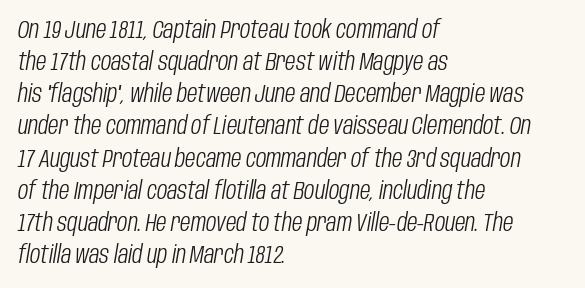
Q: Is the text bold? A: No.
Q: Is the text italic (slanted)? A: Yes, it leans right by about 10 degrees.
Q: Is the text underlined? A: No.
Q: How is the paragraph aligned? A: Left-aligned.
Q: Is the spacing between letters normal or unusually wide? A: Normal.
Q: Is the spacing between lines tight, normal or loose? A: Normal.
